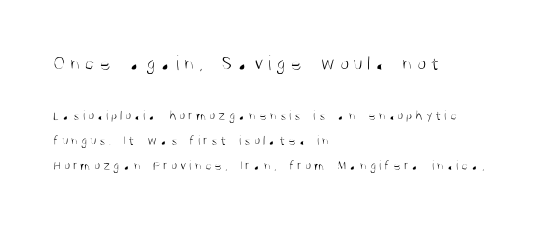
Inter-character spacing is expanded well beyond the font's built-in metrics. This sample uses an upright cut, with every glyph sitting square on the baseline. The rendering anchors every line to the left-hand side. Glance below the letters and you will spot only blank space. Stem width sits at or under what a default text font uses. A student would notice the top passage is typeset larger than what follows.
